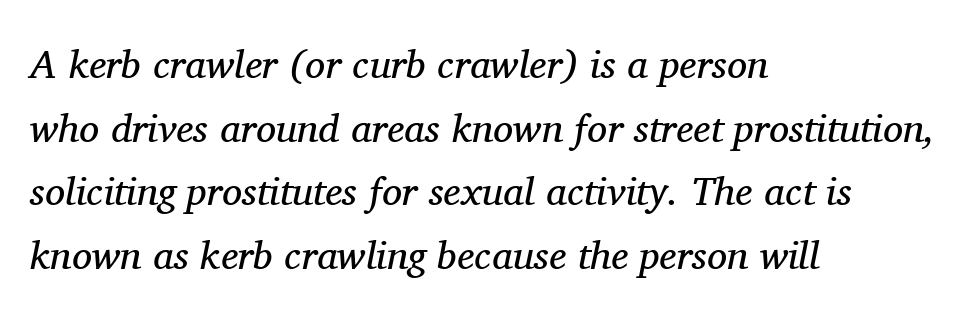
The text was rendered using a seriffed face with decorative stroke endings. Italic? Definitely — the glyphs are oblique. This sample keeps an unexceptional amount of space between lines. Nobody drew a line under any word here.
